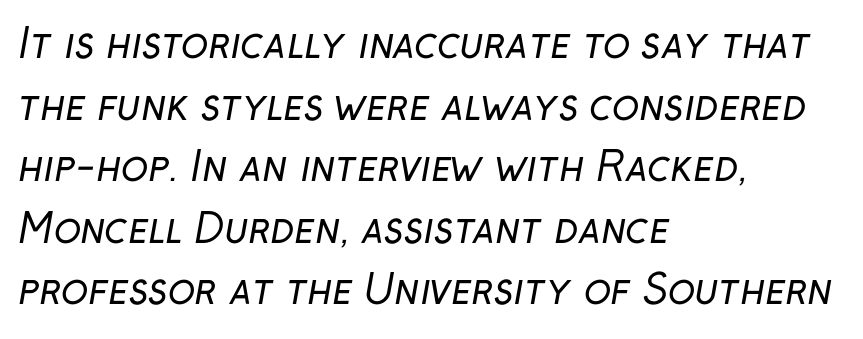
Note the varied advance widths — an 'i' is clearly narrower than an 'm'. Each word holds together tightly as a unit, with standard inter-letter gaps. Line beginnings align vertically; line endings do not. Counters stay open thanks to moderate or lighter strokes. This is sans-serif lettering, the kind often seen on screens and signage. Vertical spacing — default.
